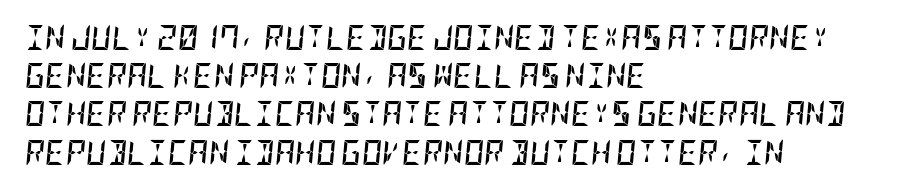
The image shows 25 px bold type, italic (leaning right); set left-aligned, normal line spacing (1.53x), normal letter spacing, not underlined.
